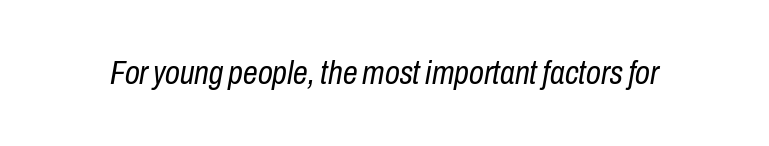
Q: Is the text bold? A: No.
Q: Is the text italic (slanted)? A: Yes, it leans right by about 10 degrees.
Q: Is the text underlined? A: No.
Q: Is the spacing between letters normal or unusually wide? A: Normal.
Q: Width (condensed, normal, or wide)? A: Condensed.
Q: Stroke contrast? A: Low.
Q: x-height? A: Medium.
Q: Monospaced? A: No.
